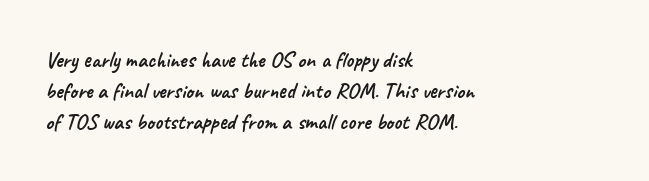
The image shows 22 px text type; set left-aligned, normal line spacing (1.4x), normal letter spacing, not underlined.
